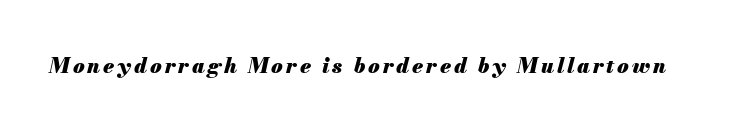
The whole block is typeset with a tilt. Plenty of ink on the page — the face is bold. The strip under each line holds only bare page.
